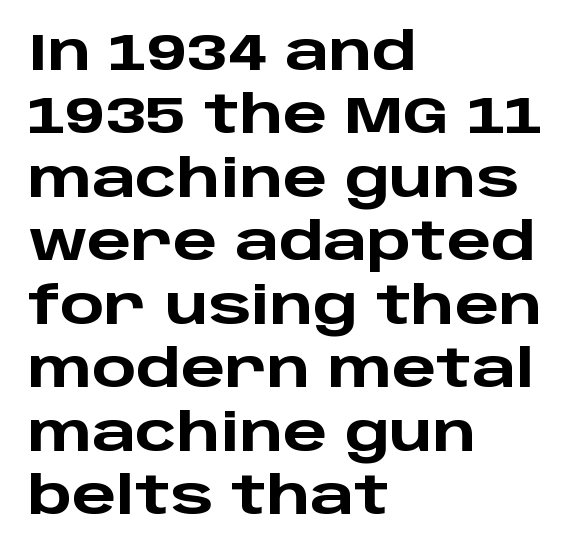
Q: Is the text bold? A: Yes.
Q: Is the text italic (slanted)? A: No, it is upright.
Q: Is the typeface a serif or a sans-serif typeface? A: Sans-serif.
Q: Is the text underlined? A: No.
Q: How is the paragraph aligned? A: Left-aligned.
Q: Is the spacing between letters normal or unusually wide? A: Normal.
Q: Width (condensed, normal, or wide)? A: Wide.
Q: Stroke contrast? A: Low.
Q: x-height? A: Large.
Q: Monospaced? A: No.
